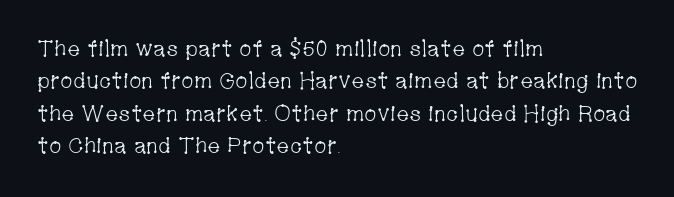
Does extra space separate the letters? No, they use regular spacing. Compared with a typical body face, this is equally light or lighter still. Casual observation: everything's shoved over to the left. This sample keeps an unexceptional amount of space between lines.
